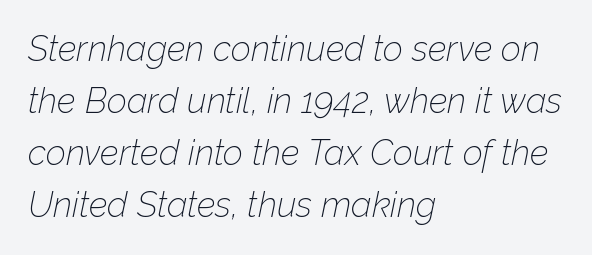
{"italic": "yes", "lean": "right", "slant_degrees": 12, "bold": "no", "weight": "thin", "width": "normal", "stroke_contrast": "low", "x_height": "medium", "monospaced": "no", "underline": "no", "align": "left", "line_spacing": "normal", "line_spacing_ratio": 1.49, "letter_spacing": "normal", "letter_spacing_em": 0.0, "glyph_px": 35}
